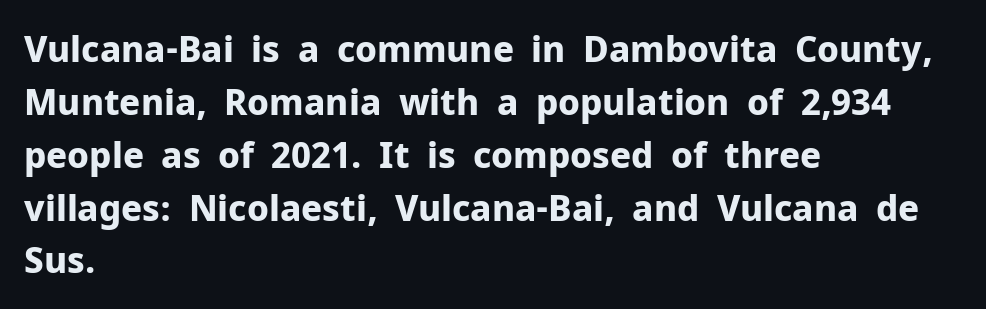
Q: Is the text bold? A: Yes.
Q: Is the text italic (slanted)? A: No, it is upright.
Q: Is the typeface a serif or a sans-serif typeface? A: Sans-serif.
Q: Is the text underlined? A: No.
Q: How is the paragraph aligned? A: Left-aligned.
Q: Is the spacing between letters normal or unusually wide? A: Normal.
Q: Is the spacing between lines tight, normal or loose? A: Normal.
Q: Width (condensed, normal, or wide)? A: Normal.
Q: Stroke contrast? A: Low.
Q: x-height? A: Medium.
Q: Monospaced? A: No.
